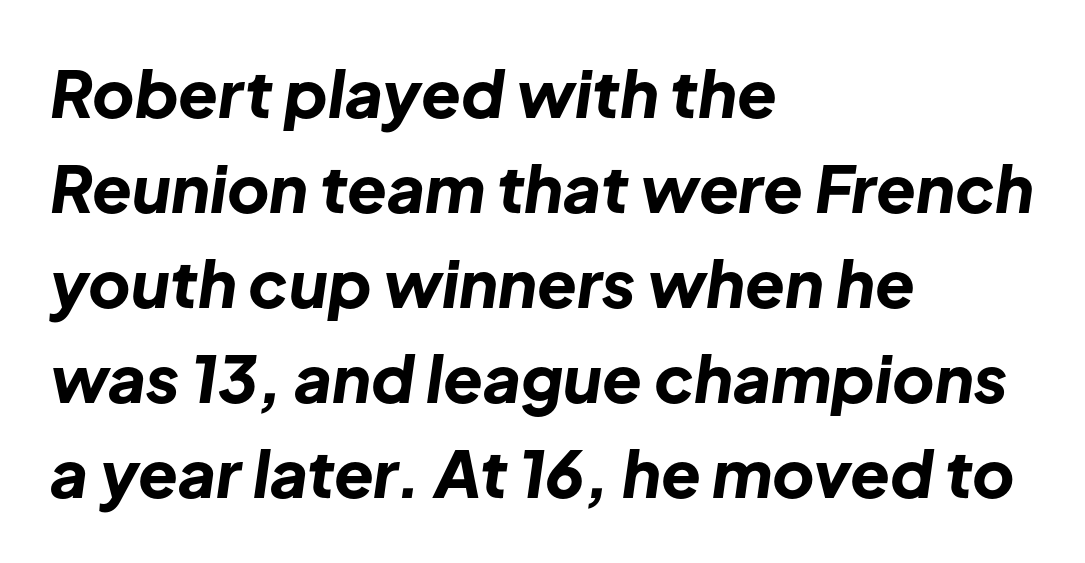
{"italic": "yes", "lean": "right", "slant_degrees": 8, "bold": "yes", "weight": "bold", "width": "normal", "stroke_contrast": "low", "x_height": "medium", "monospaced": "no", "underline": "no", "align": "left", "line_spacing": "normal", "line_spacing_ratio": 1.46, "letter_spacing": "normal", "letter_spacing_em": 0.0, "glyph_px": 65}
